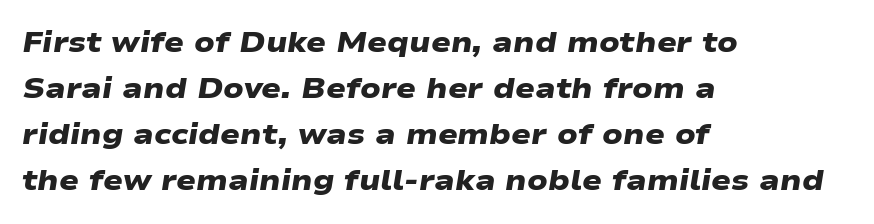
Q: Is the text bold? A: Yes.
Q: Is the typeface a serif or a sans-serif typeface? A: Sans-serif.
Q: Is the text underlined? A: No.
Q: How is the paragraph aligned? A: Left-aligned.
Q: Is the spacing between letters normal or unusually wide? A: Normal.
Q: Is the spacing between lines tight, normal or loose? A: Normal.
Q: Width (condensed, normal, or wide)? A: Wide.
Q: Stroke contrast? A: Low.
Q: x-height? A: Medium.
Q: Monospaced? A: No.
